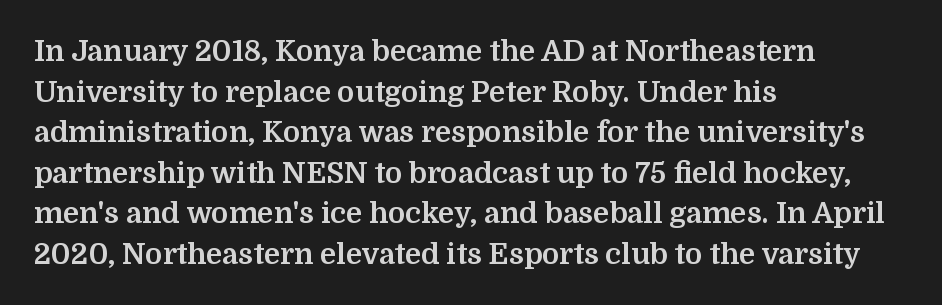
Line starts are locked; line ends wander. Characters remain perfectly vertical along every line. A typesetter would call this zero additional tracking. Think of a printed novel: that variable character pitch is what you see here. Every letter is thick-stroked: bold, no question.
